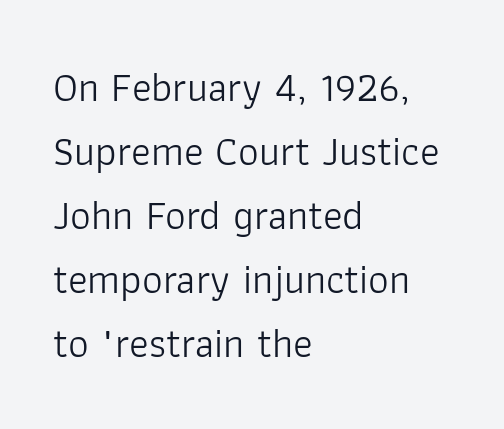
Q: Is the text bold? A: No.
Q: Is the text italic (slanted)? A: No, it is upright.
Q: Is the typeface a serif or a sans-serif typeface? A: Sans-serif.
Q: Is the text underlined? A: No.
Q: How is the paragraph aligned? A: Left-aligned.
Q: Is the spacing between letters normal or unusually wide? A: Normal.
Q: Is the spacing between lines tight, normal or loose? A: Normal.
Q: Width (condensed, normal, or wide)? A: Normal.
Q: Stroke contrast? A: Low.
Q: x-height? A: Medium.
Q: Monospaced? A: No.
